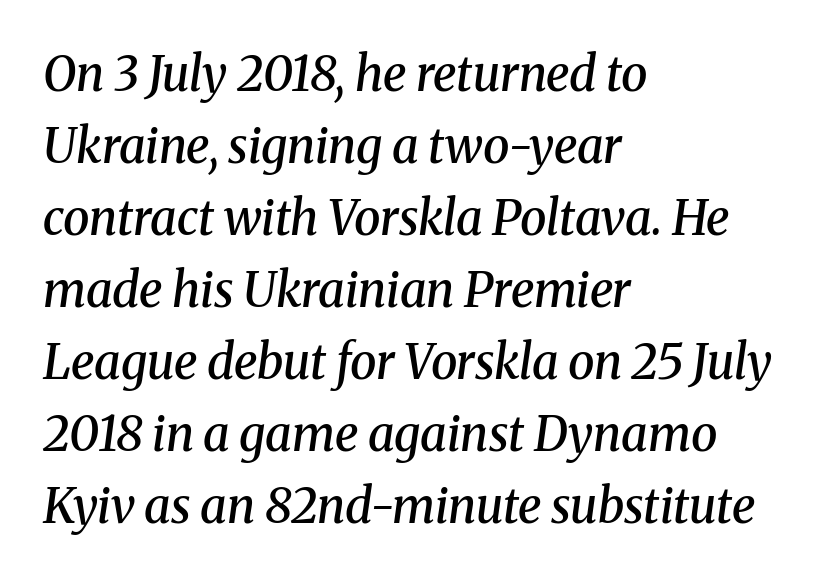
{"serif": "yes", "italic": "yes", "lean": "right", "slant_degrees": 8, "bold": "semi", "weight": "semibold", "width": "normal", "stroke_contrast": "medium", "x_height": "medium", "monospaced": "no", "underline": "no", "align": "left", "line_spacing": "normal", "line_spacing_ratio": 1.5, "letter_spacing": "normal", "letter_spacing_em": 0.0, "glyph_px": 48}
